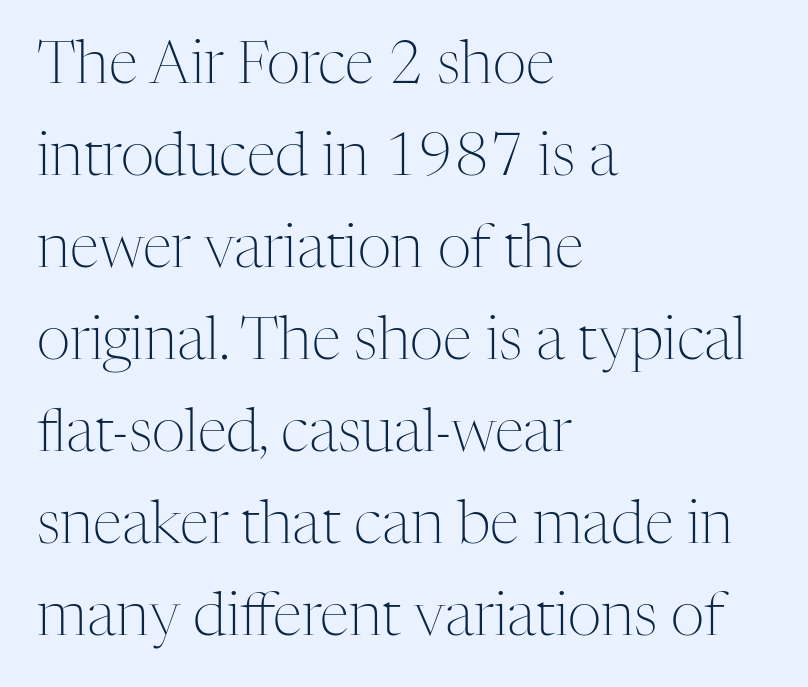
Q: Is the text bold? A: No.
Q: Is the text italic (slanted)? A: No, it is upright.
Q: Is the typeface a serif or a sans-serif typeface? A: Serif.
Q: Is the text underlined? A: No.
Q: How is the paragraph aligned? A: Left-aligned.
Q: Is the spacing between letters normal or unusually wide? A: Normal.
Q: Is the spacing between lines tight, normal or loose? A: Normal.
Q: Width (condensed, normal, or wide)? A: Normal.
Q: Stroke contrast? A: Medium.
Q: x-height? A: Medium.
Q: Monospaced? A: No.
